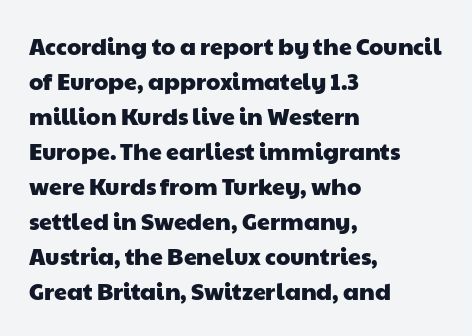
Q: Is the text underlined? A: No.
Q: How is the paragraph aligned? A: Left-aligned.
Q: Is the spacing between letters normal or unusually wide? A: Normal.
Q: Is the spacing between lines tight, normal or loose? A: Normal.
